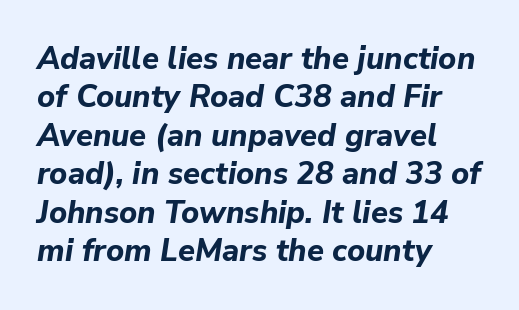
Q: Is the text bold? A: Yes.
Q: Is the text italic (slanted)? A: Yes, it leans right by about 9 degrees.
Q: Is the text underlined? A: No.
Q: How is the paragraph aligned? A: Left-aligned.
Q: Is the spacing between letters normal or unusually wide? A: Normal.
Q: Width (condensed, normal, or wide)? A: Normal.
Q: Stroke contrast? A: Low.
Q: x-height? A: Medium.
Q: Monospaced? A: No.
